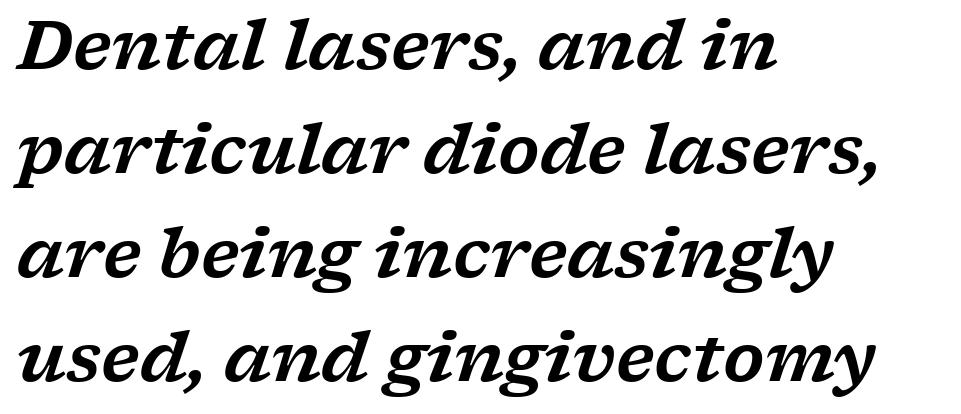
Q: Is the text italic (slanted)? A: Yes, it leans right by about 17 degrees.
Q: Is the typeface a serif or a sans-serif typeface? A: Serif.
Q: Is the text underlined? A: No.
Q: How is the paragraph aligned? A: Left-aligned.
Q: Is the spacing between letters normal or unusually wide? A: Normal.
Q: Is the spacing between lines tight, normal or loose? A: Normal.
Q: Width (condensed, normal, or wide)? A: Wide.
Q: Stroke contrast? A: Low.
Q: x-height? A: Medium.
Q: Monospaced? A: No.
